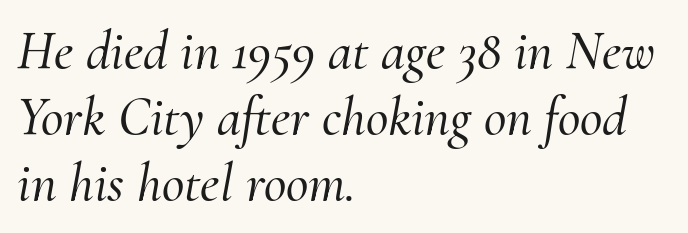
{"serif": "yes", "italic": "yes", "lean": "right", "slant_degrees": 10, "width": "normal", "stroke_contrast": "medium", "x_height": "small", "monospaced": "no", "underline": "no", "align": "left", "line_spacing_ratio": 1.2, "letter_spacing": "normal", "letter_spacing_em": 0.0, "glyph_px": 55}
